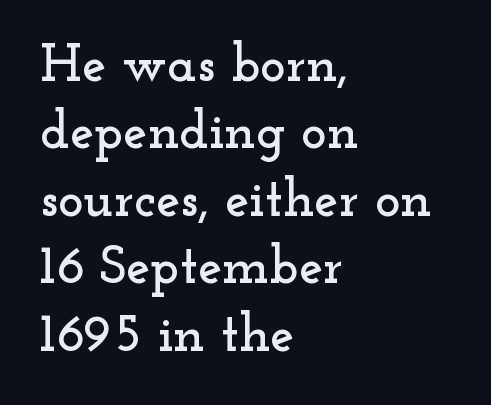
Q: Is the text italic (slanted)? A: No, it is upright.
Q: Is the typeface a serif or a sans-serif typeface? A: Serif.
Q: Is the text underlined? A: No.
Q: How is the paragraph aligned? A: Left-aligned.
Q: Is the spacing between letters normal or unusually wide? A: Normal.
Q: Is the spacing between lines tight, normal or loose? A: Normal.
Q: Width (condensed, normal, or wide)? A: Wide.
Q: Stroke contrast? A: Low.
Q: x-height? A: Small.
Q: Monospaced? A: No.
